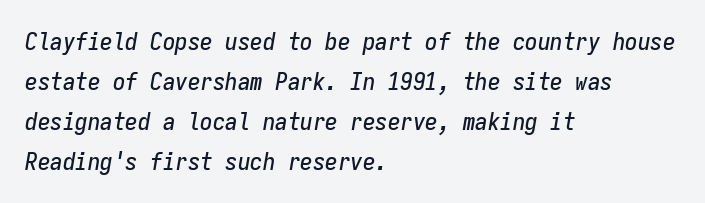
Q: Is the text italic (slanted)? A: Yes, it leans right by about 9 degrees.
Q: Is the text underlined? A: No.
Q: How is the paragraph aligned? A: Left-aligned.
Q: Is the spacing between letters normal or unusually wide? A: Normal.
Q: Is the spacing between lines tight, normal or loose? A: Normal.
